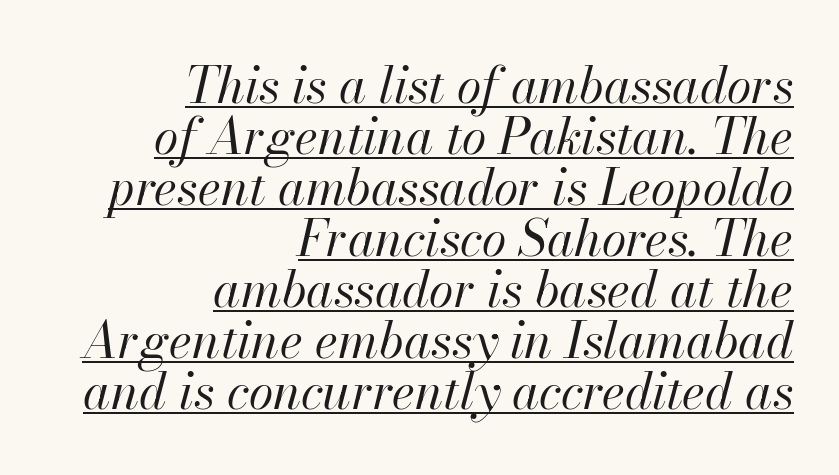
{"italic": "yes", "lean": "right", "slant_degrees": 13, "bold": "no", "weight": "regular", "width": "normal", "stroke_contrast": "high", "x_height": "small", "monospaced": "no", "underline": "yes", "align": "right", "line_spacing": "tight", "line_spacing_ratio": 1.02, "letter_spacing": "normal", "letter_spacing_em": 0.0, "glyph_px": 50}
